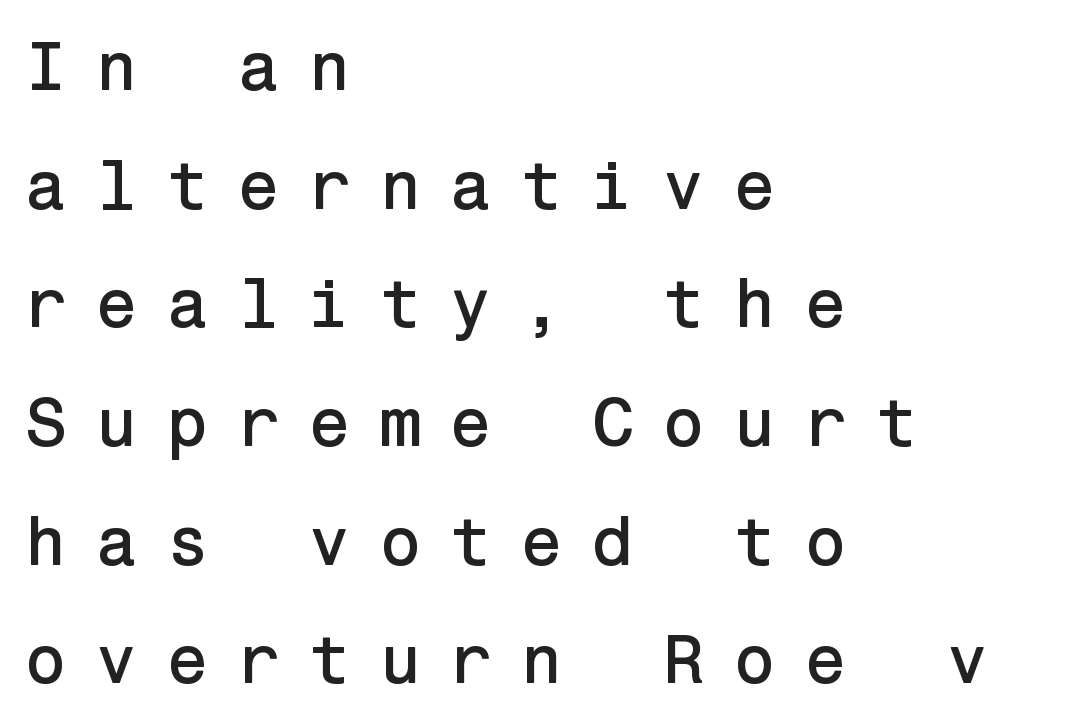
Q: Is the text italic (slanted)? A: No, it is upright.
Q: Is the typeface a serif or a sans-serif typeface? A: Sans-serif.
Q: Is the text underlined? A: No.
Q: How is the paragraph aligned? A: Left-aligned.
Q: Is the spacing between letters normal or unusually wide? A: Unusually wide.
Q: Width (condensed, normal, or wide)? A: Normal.
Q: Stroke contrast? A: Low.
Q: x-height? A: Medium.
